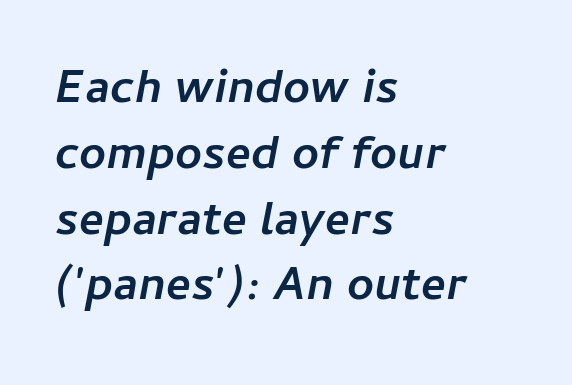
The image shows 47 px semibold type, italic (leaning right); set left-aligned, normal line spacing (1.4x), normal letter spacing, not underlined; low stroke contrast and a medium x-height.
